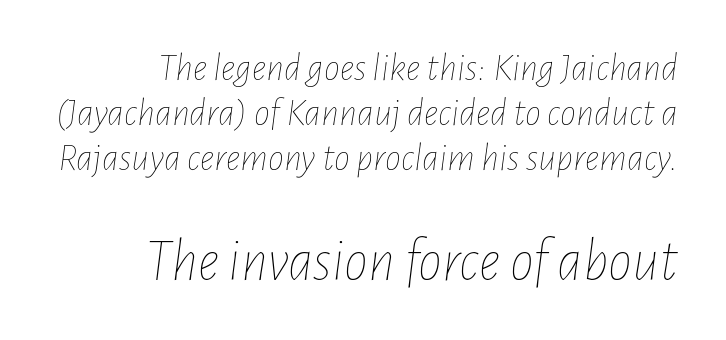
The image shows 60 px thin, condensed type, italic (leaning right); set right-aligned, tight line spacing (1.13x), normal letter spacing, not underlined; the second (bottom) block is 1.5x larger; low stroke contrast and a medium x-height.
